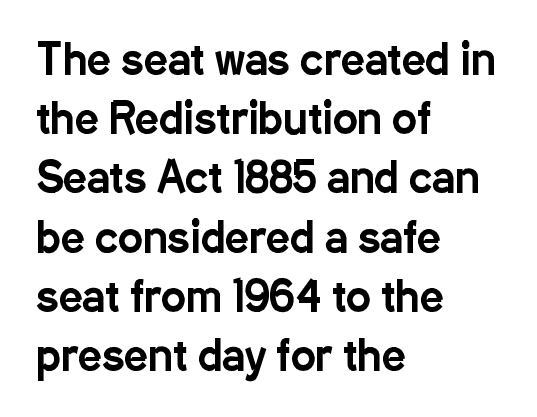
{"serif": "no", "italic": "no", "width": "condensed", "stroke_contrast": "low", "x_height": "medium", "monospaced": "no", "underline": "no", "align": "left", "line_spacing": "normal", "line_spacing_ratio": 1.41, "letter_spacing": "normal", "letter_spacing_em": 0.0, "glyph_px": 42}
